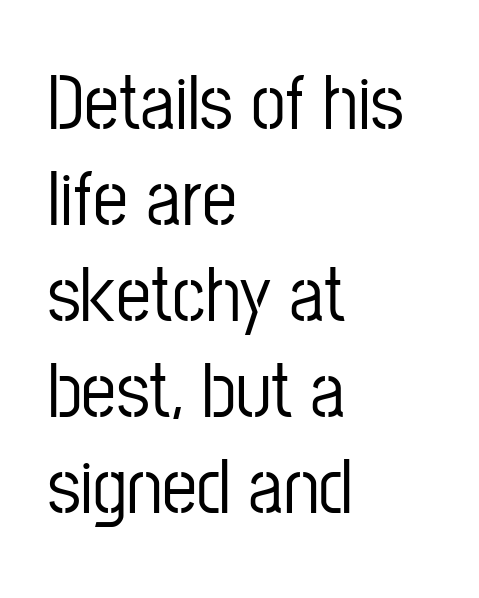
Q: Is the text italic (slanted)? A: No, it is upright.
Q: Is the typeface a serif or a sans-serif typeface? A: Sans-serif.
Q: Is the text underlined? A: No.
Q: How is the paragraph aligned? A: Left-aligned.
Q: Is the spacing between letters normal or unusually wide? A: Normal.
Q: Width (condensed, normal, or wide)? A: Condensed.
Q: Stroke contrast? A: Low.
Q: x-height? A: Medium.
Q: Monospaced? A: No.
